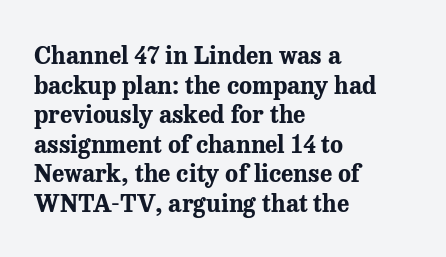
Q: Is the text bold? A: Yes.
Q: Is the text italic (slanted)? A: No, it is upright.
Q: Is the text underlined? A: No.
Q: How is the paragraph aligned? A: Left-aligned.
Q: Is the spacing between letters normal or unusually wide? A: Normal.
